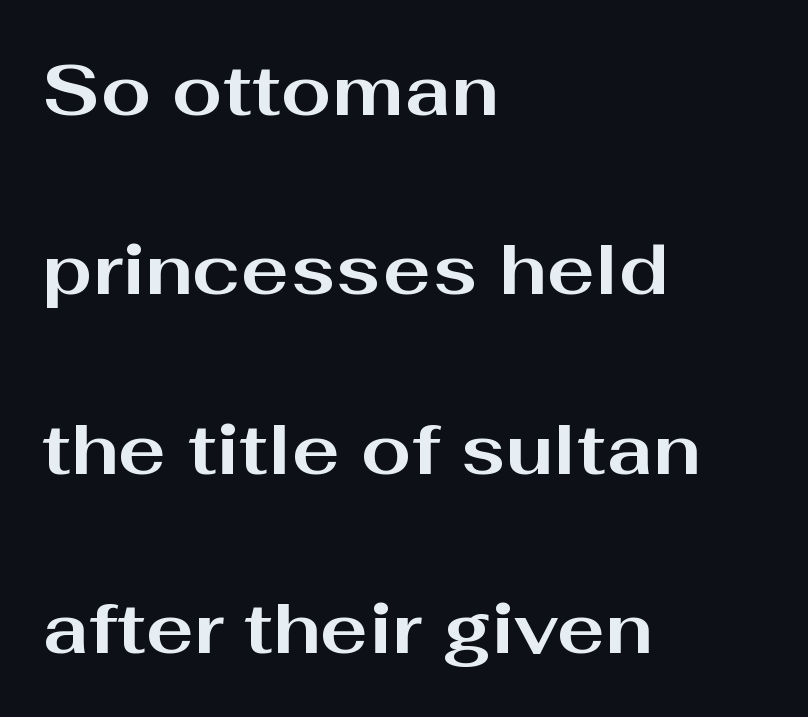
Q: Is the text bold? A: Yes.
Q: Is the text italic (slanted)? A: No, it is upright.
Q: Is the typeface a serif or a sans-serif typeface? A: Sans-serif.
Q: Is the text underlined? A: No.
Q: How is the paragraph aligned? A: Left-aligned.
Q: Is the spacing between letters normal or unusually wide? A: Normal.
Q: Is the spacing between lines tight, normal or loose? A: Loose.
Q: Width (condensed, normal, or wide)? A: Wide.
Q: Stroke contrast? A: Medium.
Q: x-height? A: Medium.
Q: Monospaced? A: No.
